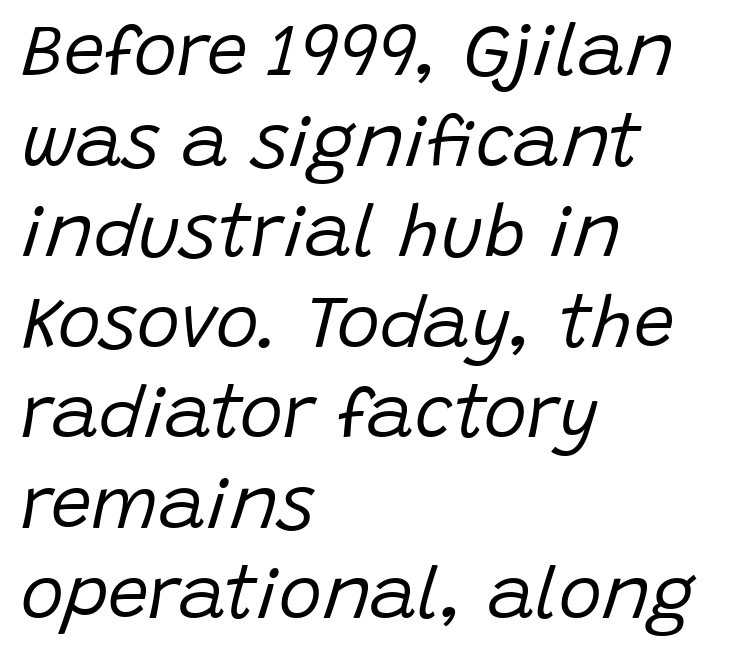
In CSS terms this would be text-align: left. Varying glyph widths throughout — classic text-font behaviour. The whole block is typeset with a tilt. Is the type heavy? It reads as light-to-regular instead. Inter-character spacing is left at the font's built-in metrics. Just letters on the line, the space beneath them empty.
